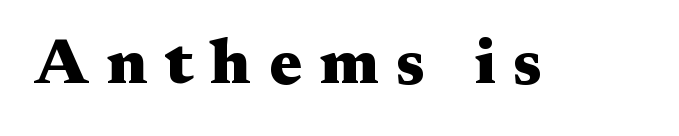
Looks like regular typesetting: each glyph gets only the width it needs. Tracking value appears strongly positive — letters spread wide. To sum up the face: it has serifs. Heft: maximum for text — a bold. Rule under the text: the space is simply empty.
